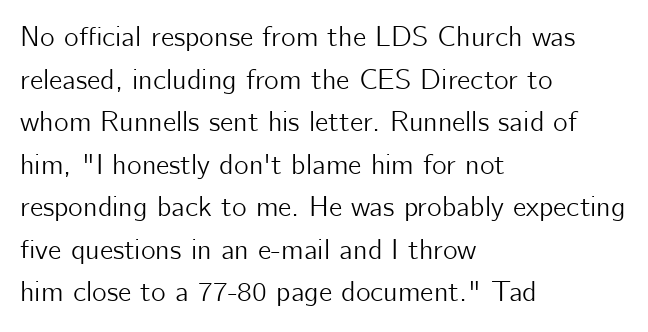
Think of a printed novel: that variable character pitch is what you see here. A typesetter would label this face a sans. The paragraph has a hard left edge and a soft right edge. The font's upright variant was chosen for this text. Inter-character spacing is left at the font's built-in metrics.
